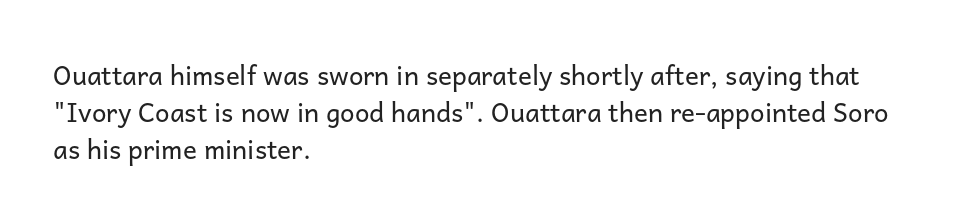
{"italic": "no", "bold": "no", "underline": "no", "align": "left", "line_spacing": "normal", "line_spacing_ratio": 1.42, "letter_spacing": "normal", "letter_spacing_em": 0.0, "glyph_px": 26}
